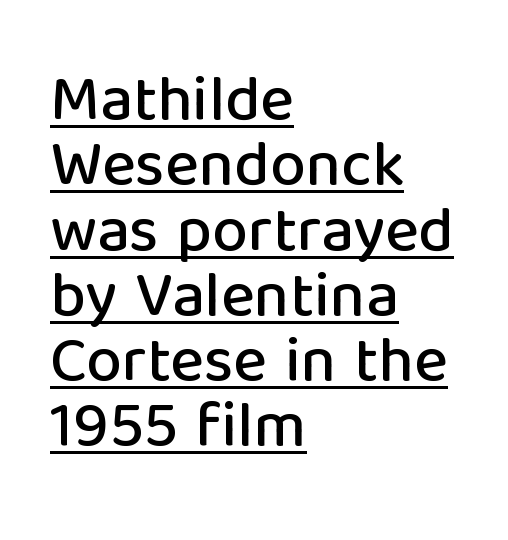
Tracking value appears to be zero — textbook default spacing. Compared with undecorated copy, this sample adds a rule below the words. Note: no serifs on the glyphs. The rendering uses natural spacing where letterforms have individual widths. A typesetter would call this leading minimal, almost set solid.
